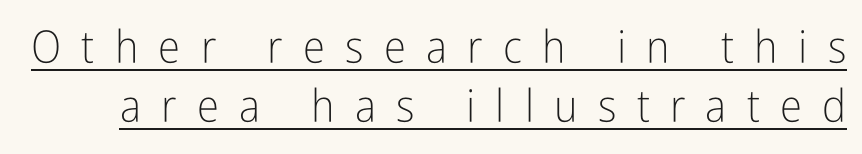
Q: Is the text bold? A: No.
Q: Is the text italic (slanted)? A: No, it is upright.
Q: Is the typeface a serif or a sans-serif typeface? A: Sans-serif.
Q: Is the text underlined? A: Yes.
Q: Is the spacing between letters normal or unusually wide? A: Unusually wide.
Q: Is the spacing between lines tight, normal or loose? A: Normal.
Q: Width (condensed, normal, or wide)? A: Condensed.
Q: Stroke contrast? A: Low.
Q: x-height? A: Medium.
Q: Monospaced? A: No.
